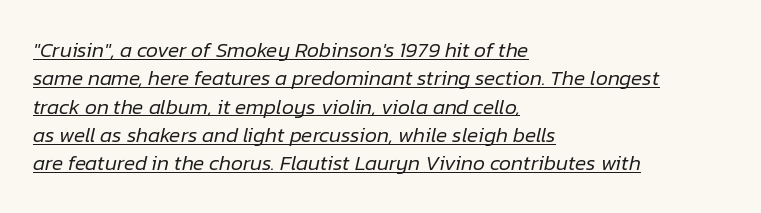
The image shows 21 px text type, italic (leaning right); set left-aligned, normal line spacing (1.35x), normal letter spacing, underlined.
